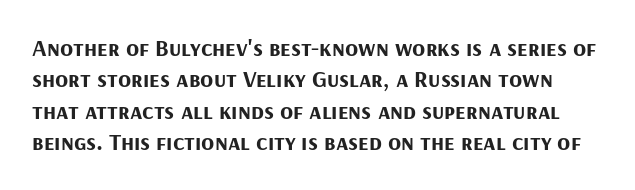
{"italic": "no", "bold": "yes", "underline": "no", "line_spacing": "normal", "line_spacing_ratio": 1.31, "letter_spacing": "normal", "letter_spacing_em": 0.0, "glyph_px": 24}
